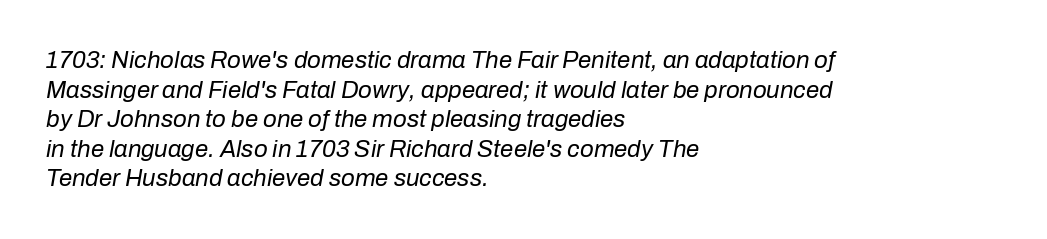
The image shows 24 px text type, italic (leaning right); set left-aligned, line spacing 1.23x, normal letter spacing, not underlined.
